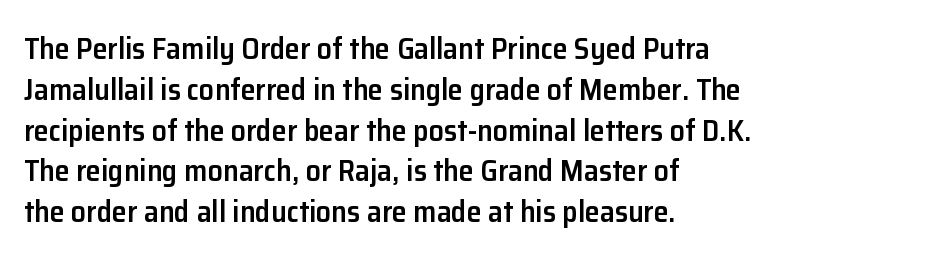
In terms of posture, this sample is upright. Every letter is mildly thick-stroked: semibold rather than bold. The face used here is proportionally spaced, like ordinary book or web type. Check where the strokes stop: nothing finishes them off — pure sans. Summary of vertical rhythm: regular, with standard interline spacing.
